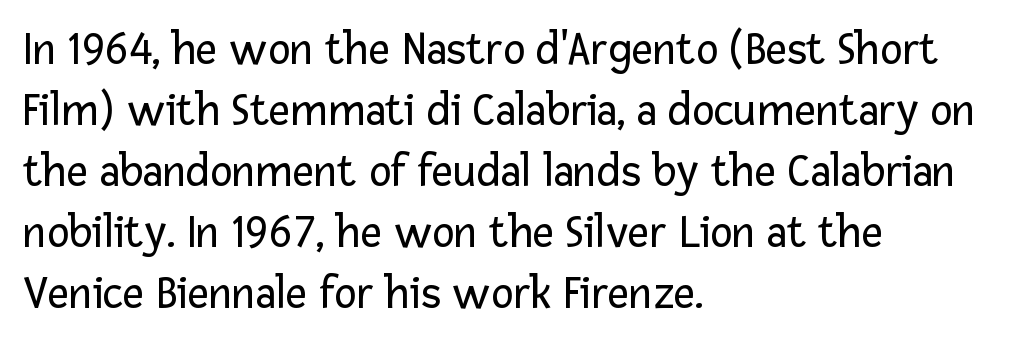
{"serif": "no", "italic": "no", "bold": "no", "weight": "regular", "width": "normal", "stroke_contrast": "low", "x_height": "medium", "monospaced": "no", "underline": "no", "align": "left", "line_spacing": "normal", "line_spacing_ratio": 1.3, "letter_spacing": "normal", "letter_spacing_em": 0.0, "glyph_px": 47}
